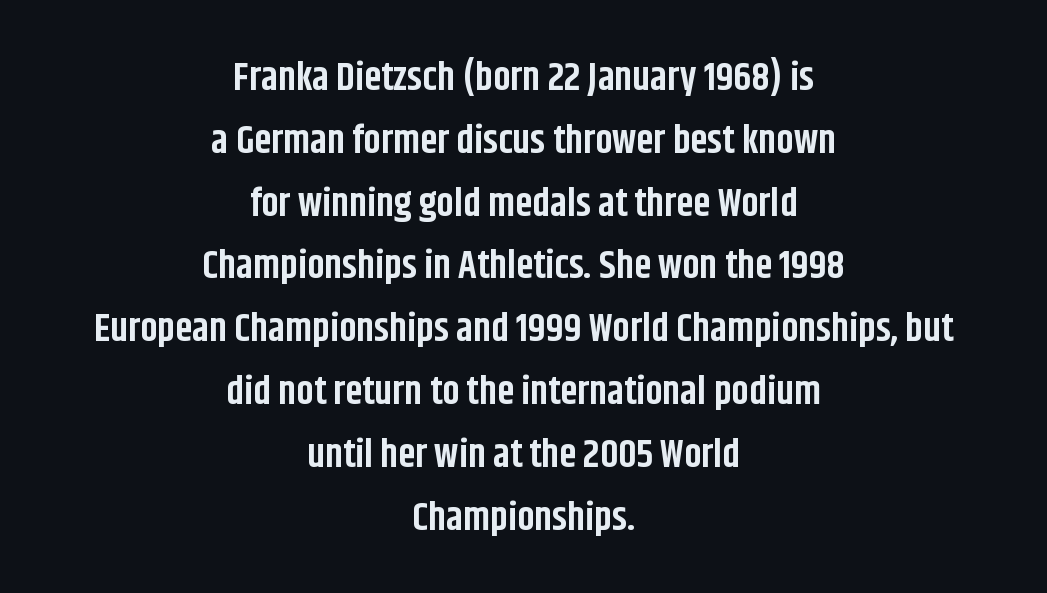
Q: Is the text bold? A: Yes.
Q: Is the text italic (slanted)? A: No, it is upright.
Q: Is the typeface a serif or a sans-serif typeface? A: Sans-serif.
Q: Is the text underlined? A: No.
Q: How is the paragraph aligned? A: Centered.
Q: Is the spacing between letters normal or unusually wide? A: Normal.
Q: Is the spacing between lines tight, normal or loose? A: Normal.
Q: Width (condensed, normal, or wide)? A: Condensed.
Q: Stroke contrast? A: Low.
Q: x-height? A: Large.
Q: Monospaced? A: No.
